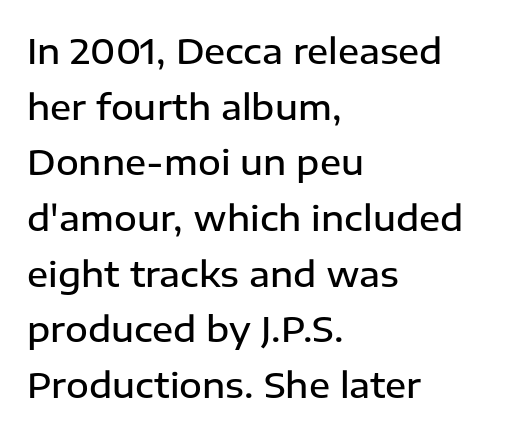
Q: Is the text bold? A: Semi-bold.
Q: Is the text italic (slanted)? A: No, it is upright.
Q: Is the typeface a serif or a sans-serif typeface? A: Sans-serif.
Q: Is the text underlined? A: No.
Q: How is the paragraph aligned? A: Left-aligned.
Q: Is the spacing between letters normal or unusually wide? A: Normal.
Q: Is the spacing between lines tight, normal or loose? A: Normal.
Q: Width (condensed, normal, or wide)? A: Normal.
Q: Stroke contrast? A: Low.
Q: x-height? A: Medium.
Q: Monospaced? A: No.
